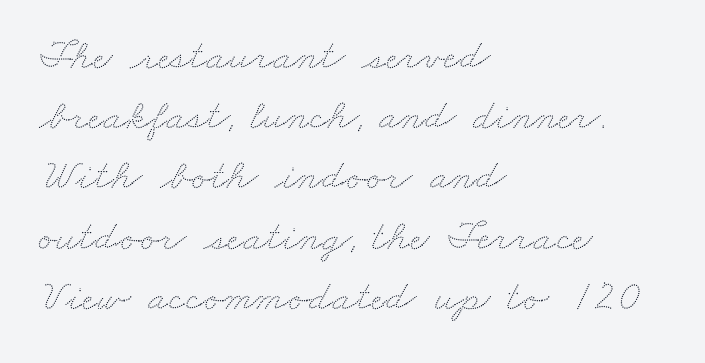
In CSS terms this would be text-align: left. Each word holds together tightly as a unit, with standard inter-letter gaps. Descender tails drop into unmarked territory. Reading down the column, the eye jumps a familiar distance to each next line.
